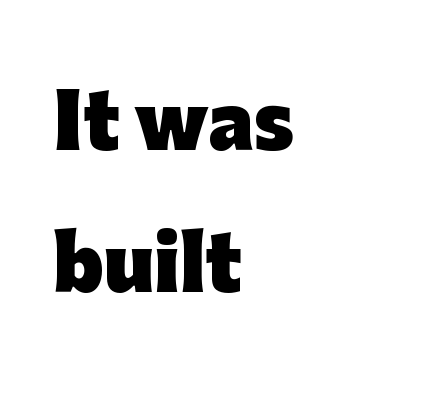
Pretty heavy lettering here — definitely bold. Tracking here is standard; glyphs follow each other at the usual distance. Regarding serifs, this sample does without them. Unmarked baselines from the first word to the last. Here the designer chose a conventional face with non-uniform glyph widths. The typesetter chose a ragged-right arrangement here.
